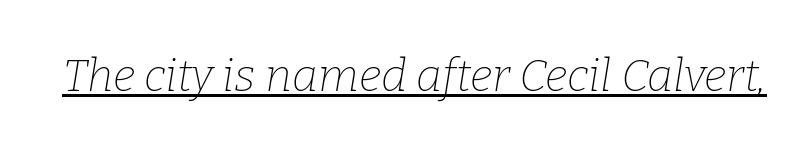
The image shows 45 px thin serif type, italic (leaning right); set normal letter spacing, underlined; low stroke contrast and a medium x-height.
